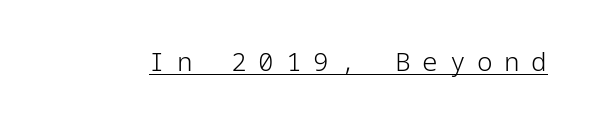
The image shows 26 px text type, upright; set unusually wide letter spacing (+0.45 em), underlined.
